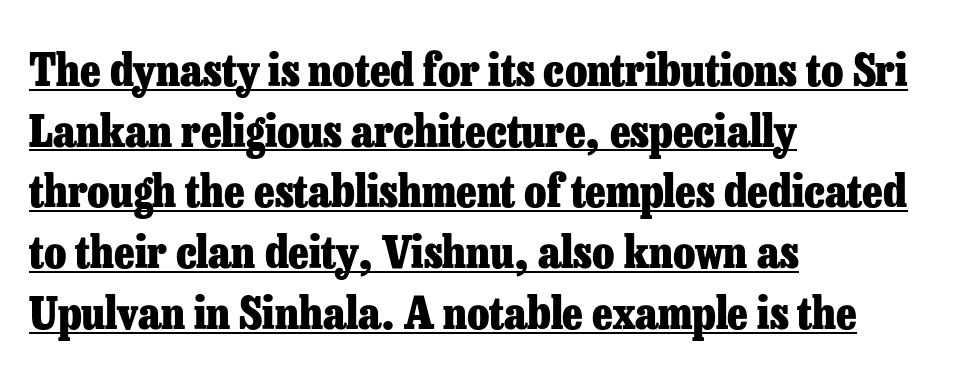
The image shows 45 px heavy serif type, upright; set left-aligned, normal line spacing (1.35x), normal letter spacing, underlined; low stroke contrast and a medium x-height.
